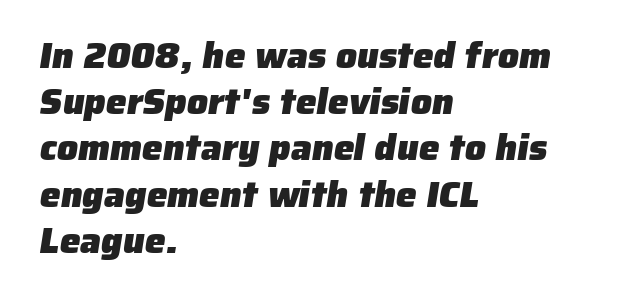
Descenders hang freely into open space. The glyphs have the mass of a bold cut. The rendering keeps characters at their native spacing. The leading is moderate, giving the passage an even texture. Type style note: lacks serifs.
